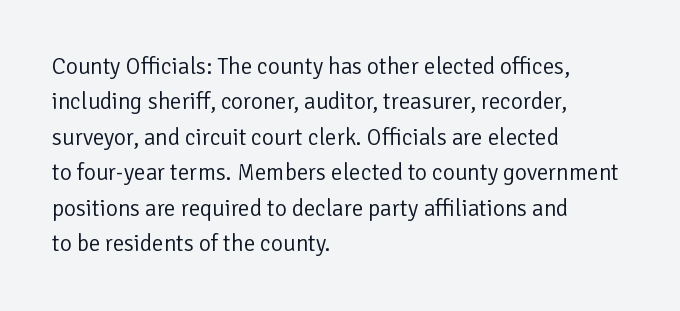
The image shows 23 px text type, upright; set left-aligned, normal line spacing (1.54x), normal letter spacing, not underlined.
